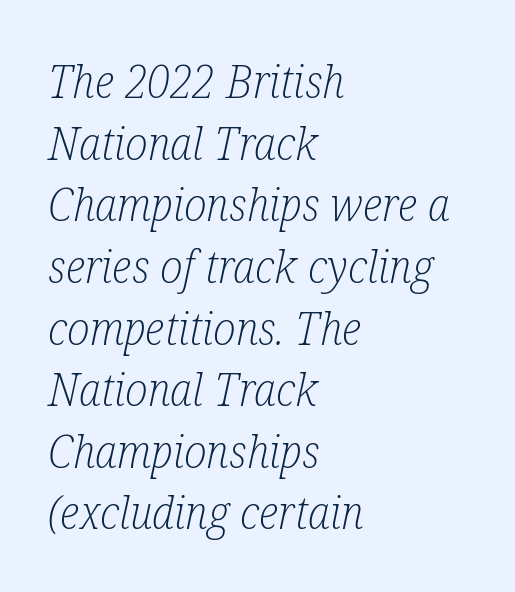
The image shows 46 px light, condensed serif type, italic (leaning right); set left-aligned, normal line spacing (1.34x), normal letter spacing, not underlined; low stroke contrast and a medium x-height.
